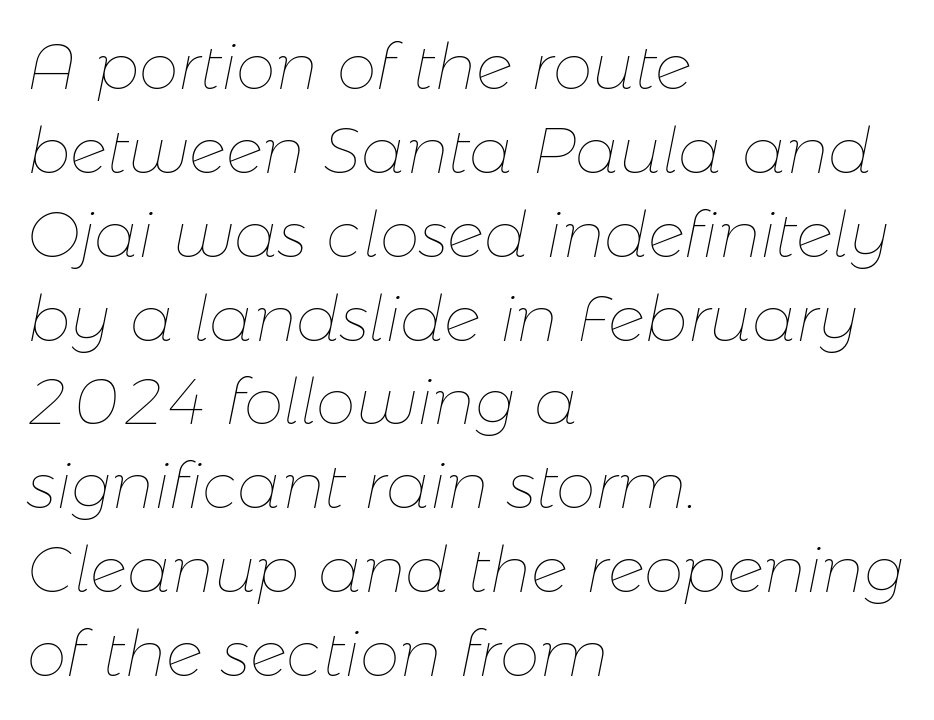
Q: Is the text bold? A: No.
Q: Is the text italic (slanted)? A: Yes, it leans right by about 11 degrees.
Q: Is the text underlined? A: No.
Q: How is the paragraph aligned? A: Left-aligned.
Q: Is the spacing between letters normal or unusually wide? A: Normal.
Q: Is the spacing between lines tight, normal or loose? A: Normal.
Q: Width (condensed, normal, or wide)? A: Normal.
Q: Stroke contrast? A: Low.
Q: x-height? A: Medium.
Q: Monospaced? A: No.
